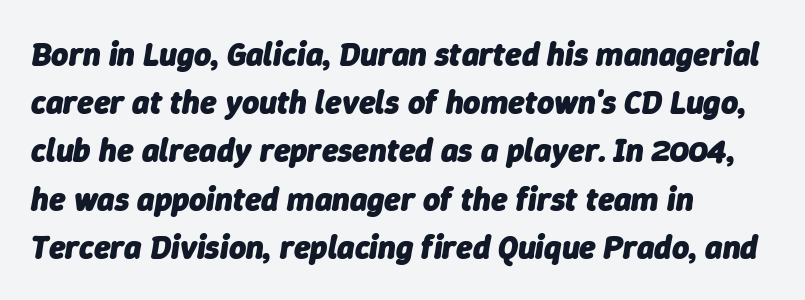
The image shows 33 px heavy type, italic (leaning right); set left-aligned, normal line spacing (1.46x), normal letter spacing, not underlined; low stroke contrast and a medium x-height.
